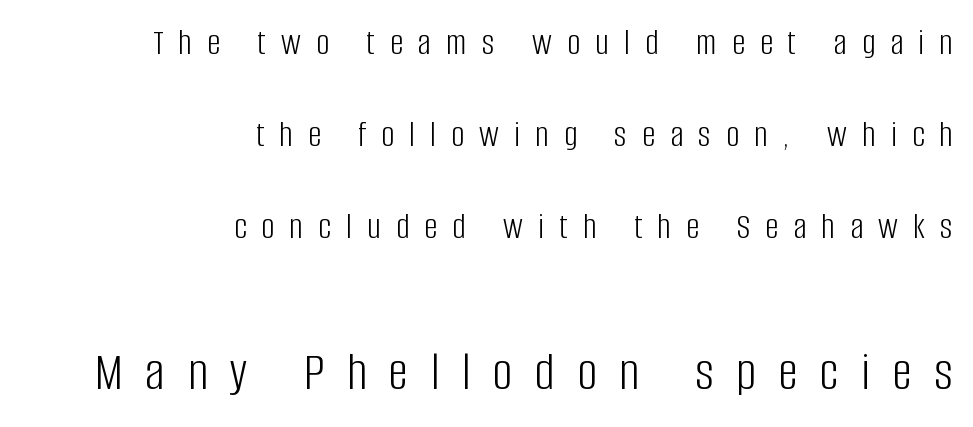
Q: Is the text bold? A: No.
Q: Is the text italic (slanted)? A: No, it is upright.
Q: Is the typeface a serif or a sans-serif typeface? A: Sans-serif.
Q: Is the text underlined? A: No.
Q: How is the paragraph aligned? A: Right-aligned.
Q: Is the spacing between letters normal or unusually wide? A: Unusually wide.
Q: Is the spacing between lines tight, normal or loose? A: Loose.
Q: Which block of text is set in a larger size, the first (top) or the second (bottom)? A: The second (bottom) one.
Q: Width (condensed, normal, or wide)? A: Condensed.
Q: Stroke contrast? A: Low.
Q: x-height? A: Large.
Q: Monospaced? A: No.
